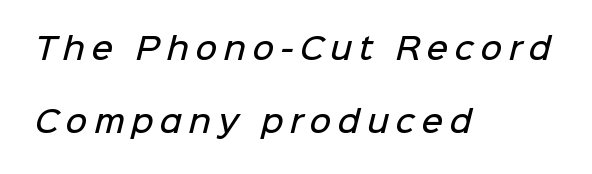
{"serif": "no", "bold": "semi", "weight": "semibold", "width": "normal", "stroke_contrast": "low", "x_height": "medium", "monospaced": "no", "underline": "no", "align": "left", "line_spacing": "loose", "line_spacing_ratio": 2.42, "letter_spacing": "wide", "letter_spacing_em": 0.22, "glyph_px": 30}
